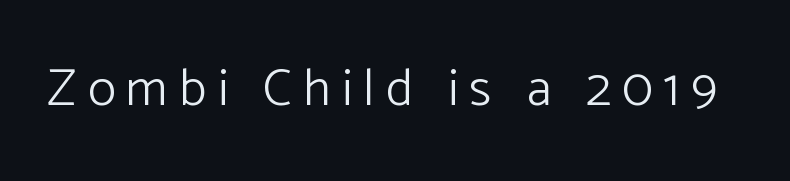
Q: Is the text bold? A: No.
Q: Is the text italic (slanted)? A: No, it is upright.
Q: Is the typeface a serif or a sans-serif typeface? A: Sans-serif.
Q: Is the text underlined? A: No.
Q: Is the spacing between letters normal or unusually wide? A: Unusually wide.
Q: Width (condensed, normal, or wide)? A: Normal.
Q: Stroke contrast? A: Low.
Q: x-height? A: Medium.
Q: Monospaced? A: No.
